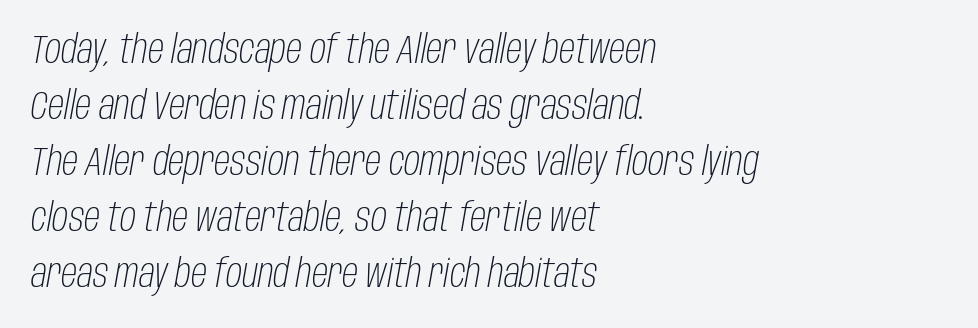
The image shows 40 px light, condensed type, italic (leaning right); set left-aligned, normal line spacing (1.4x), normal letter spacing, not underlined; low stroke contrast and a large x-height.
